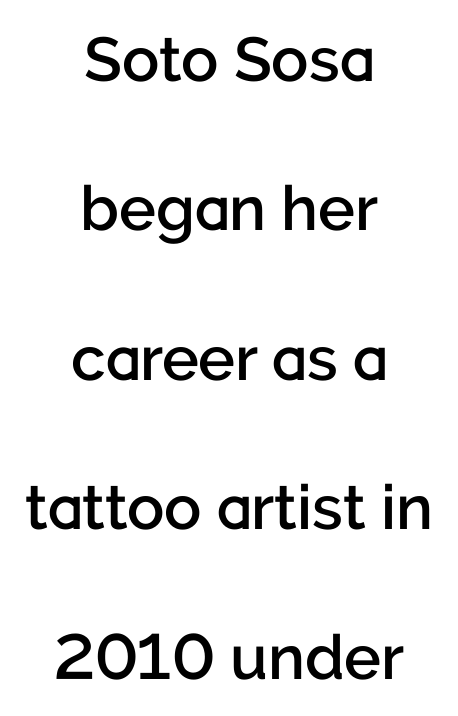
Font category for this specimen: sans-serif. Character widths vary here, with narrow letters taking less room than wide ones. The vertical gap from one line to the next is large. Spacing between characters is what you'd get straight out of the box. Caption: semibold face, moderately heavy strokes.
